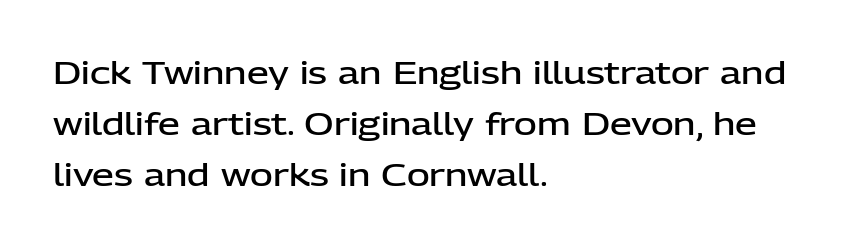
The space between consecutive lines is moderate. What stands out about the letter spacing? Nothing — it is the standard amount. Rendered with straight, roman letterforms. Typographic density is moderately raised because the face is semibold.
